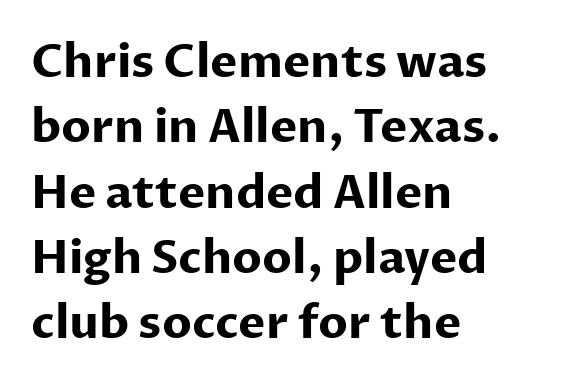
{"serif": "no", "italic": "no", "bold": "yes", "weight": "bold", "width": "normal", "stroke_contrast": "low", "x_height": "medium", "monospaced": "no", "underline": "no", "align": "left", "line_spacing": "normal", "line_spacing_ratio": 1.42, "letter_spacing": "normal", "letter_spacing_em": 0.0, "glyph_px": 46}
